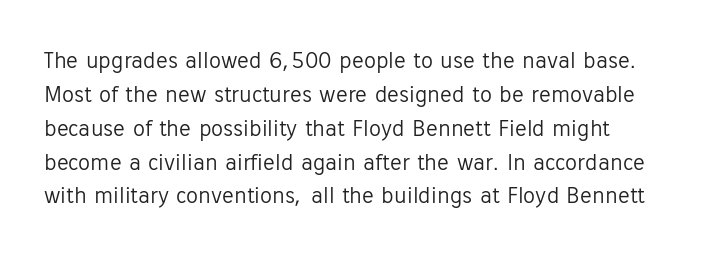
Q: Is the text bold? A: No.
Q: Is the text italic (slanted)? A: No, it is upright.
Q: Is the text underlined? A: No.
Q: Is the spacing between letters normal or unusually wide? A: Normal.
Q: Is the spacing between lines tight, normal or loose? A: Normal.
